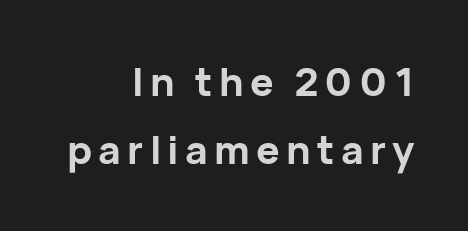
{"serif": "no", "italic": "no", "bold": "yes", "weight": "bold", "width": "normal", "stroke_contrast": "low", "x_height": "medium", "monospaced": "no", "underline": "no", "align": "right", "line_spacing_ratio": 1.75, "glyph_px": 39}
